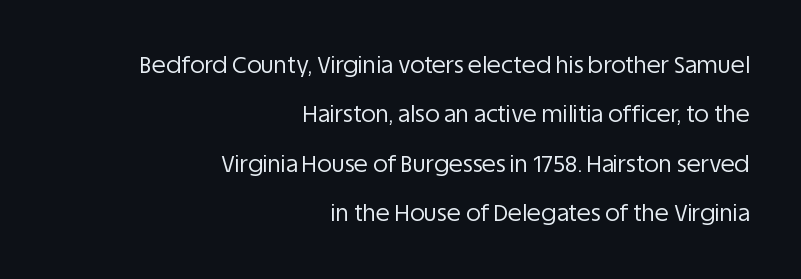
The image shows 23 px text type, upright; set right-aligned, loose line spacing (2.15x), normal letter spacing, not underlined.
